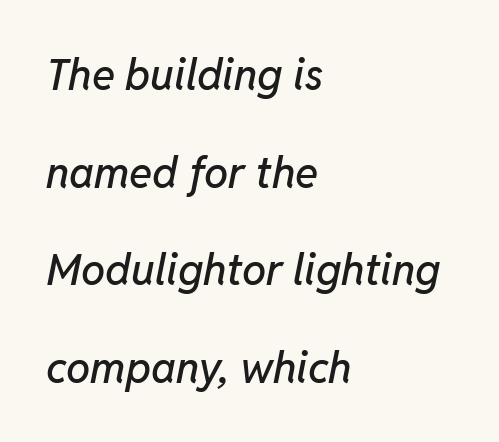
Looks like regular typesetting: each glyph gets only the width it needs. Horizontal bands of white between lines are thick stripes. This rendering uses left alignment, leaving the right contour irregular. Decoration check: the copy has no underline. Would a proofreader flag this as italicized? Yes.
